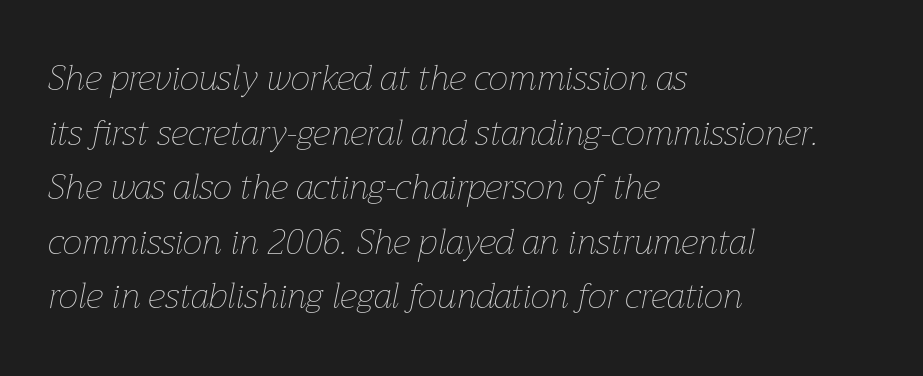
{"italic": "yes", "lean": "right", "slant_degrees": 12, "bold": "no", "weight": "thin", "width": "normal", "stroke_contrast": "low", "x_height": "medium", "monospaced": "no", "underline": "no", "align": "left", "line_spacing": "normal", "line_spacing_ratio": 1.56, "letter_spacing": "normal", "letter_spacing_em": 0.0, "glyph_px": 35}
